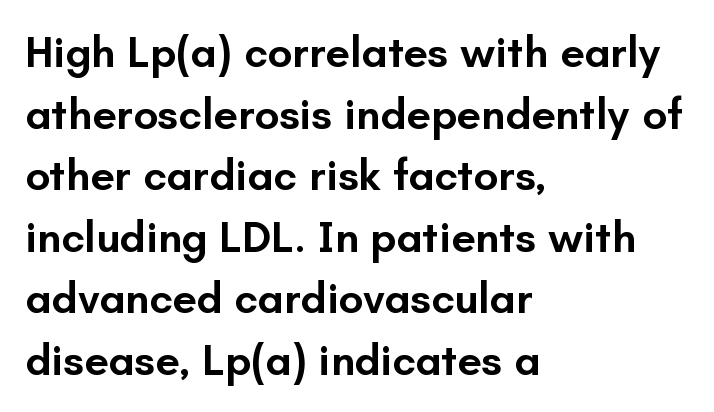
Q: Is the text bold? A: Semi-bold.
Q: Is the text italic (slanted)? A: No, it is upright.
Q: Is the typeface a serif or a sans-serif typeface? A: Sans-serif.
Q: Is the text underlined? A: No.
Q: How is the paragraph aligned? A: Left-aligned.
Q: Is the spacing between letters normal or unusually wide? A: Normal.
Q: Is the spacing between lines tight, normal or loose? A: Normal.
Q: Width (condensed, normal, or wide)? A: Normal.
Q: Stroke contrast? A: Low.
Q: x-height? A: Small.
Q: Monospaced? A: No.
